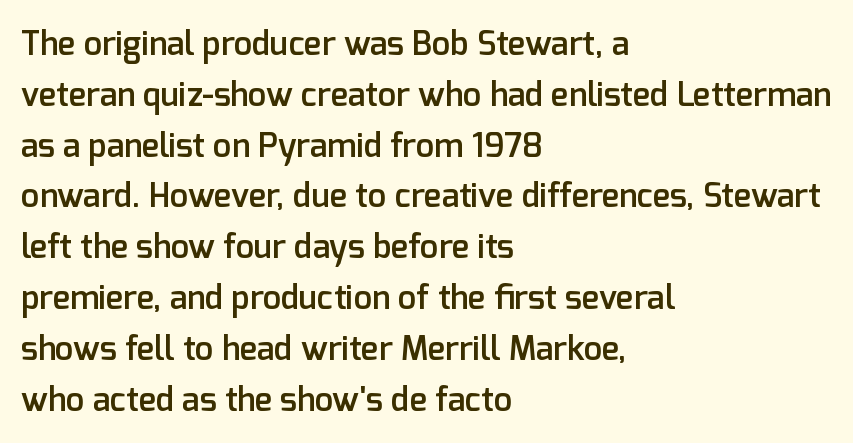
Q: Is the text bold? A: Semi-bold.
Q: Is the text italic (slanted)? A: No, it is upright.
Q: Is the typeface a serif or a sans-serif typeface? A: Sans-serif.
Q: Is the text underlined? A: No.
Q: How is the paragraph aligned? A: Left-aligned.
Q: Is the spacing between letters normal or unusually wide? A: Normal.
Q: Is the spacing between lines tight, normal or loose? A: Normal.
Q: Width (condensed, normal, or wide)? A: Normal.
Q: Stroke contrast? A: Low.
Q: x-height? A: Medium.
Q: Monospaced? A: No.
